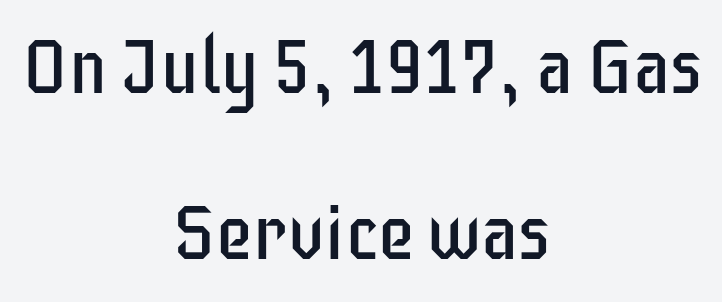
The image shows 76 px regular-weight, condensed sans-serif type, upright; set centered, loose line spacing (2.18x), normal letter spacing, not underlined; low stroke contrast and a large x-height.
